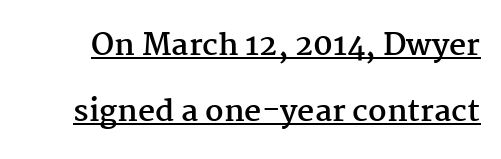
Like a heading marked for emphasis, these lines bear an underscore. Typesetter's note: full bold, strokes at maximum text heaviness. Is this a sans? No — the strokes have serifs. The passage shown is typed in a proportional face where columns would drift. The font's upright variant was chosen for this text.
